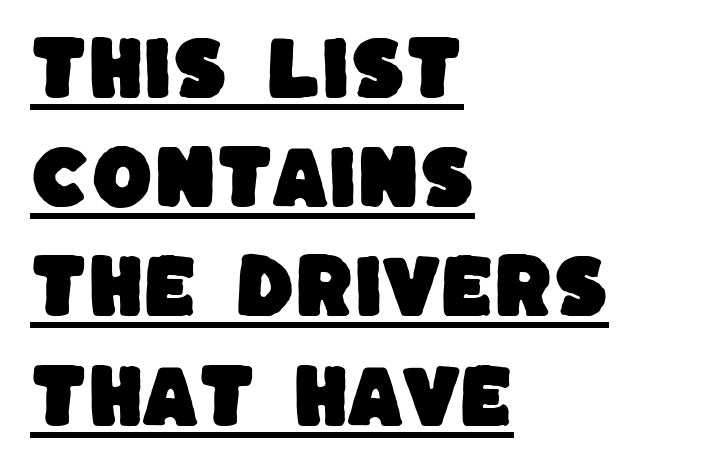
Grotesque or geometric, the face here clearly has no serifs. These lines stack with their left ends in a neat column. Honestly, the underline is the first thing you notice here. Varying glyph widths throughout — classic text-font behaviour. The line-height multiplier appears to be the usual default. Observe the ordinary spacing: letters are neighbours, not strangers.
